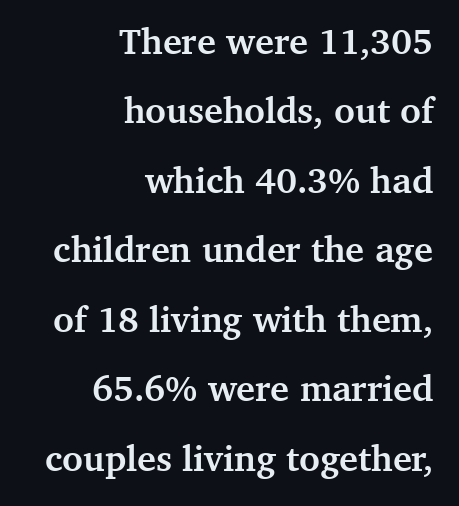
The image shows 36 px semibold serif type, upright; set right-aligned, loose line spacing (1.93x), normal letter spacing, not underlined; medium stroke contrast and a medium x-height.
